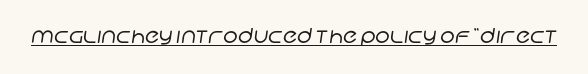
The image shows 21 px text type; set normal letter spacing, underlined.
